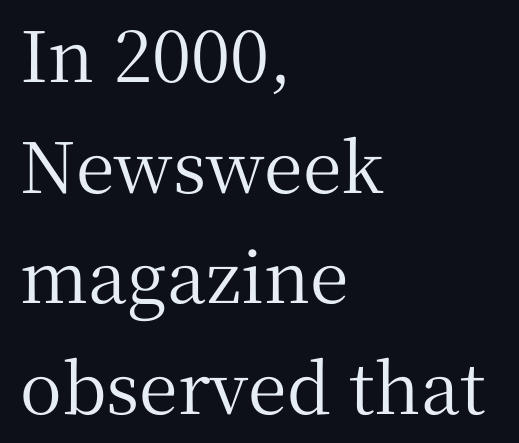
The image shows 70 px serif type, upright; set left-aligned, normal line spacing (1.58x), normal letter spacing, not underlined; medium stroke contrast and a medium x-height.
